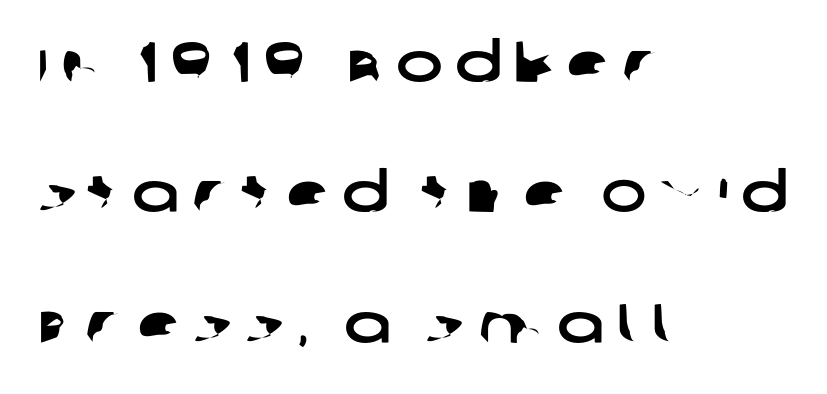
Does extra space separate the letters? Yes, quite a lot of it. Each letter's strokes conclude bluntly, with no projecting serifs. Beneath every word, the page is bare. Compared with typical paragraphs, the rows here are farther apart.
